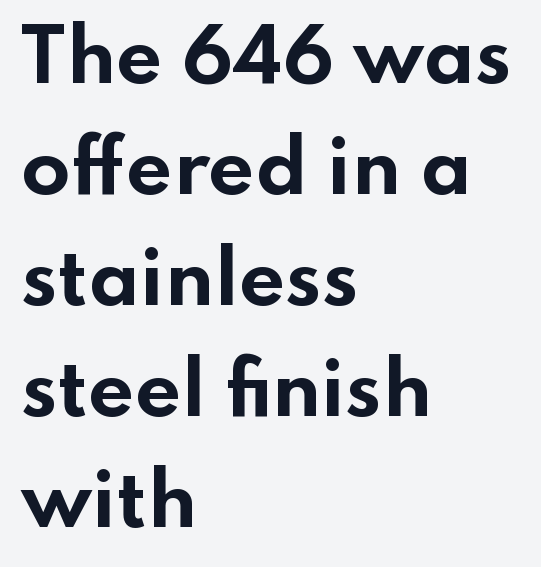
The image shows 72 px bold, wide sans-serif type, upright; set left-aligned, normal line spacing (1.54x), normal letter spacing, not underlined; low stroke contrast and a small x-height.
